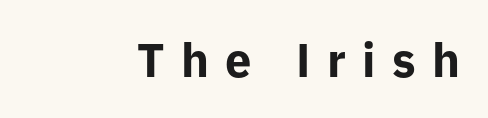
{"serif": "no", "italic": "no", "bold": "yes", "weight": "bold", "width": "normal", "stroke_contrast": "low", "x_height": "medium", "monospaced": "no", "underline": "no", "align": "right", "letter_spacing": "wide", "letter_spacing_em": 0.35, "glyph_px": 47}
